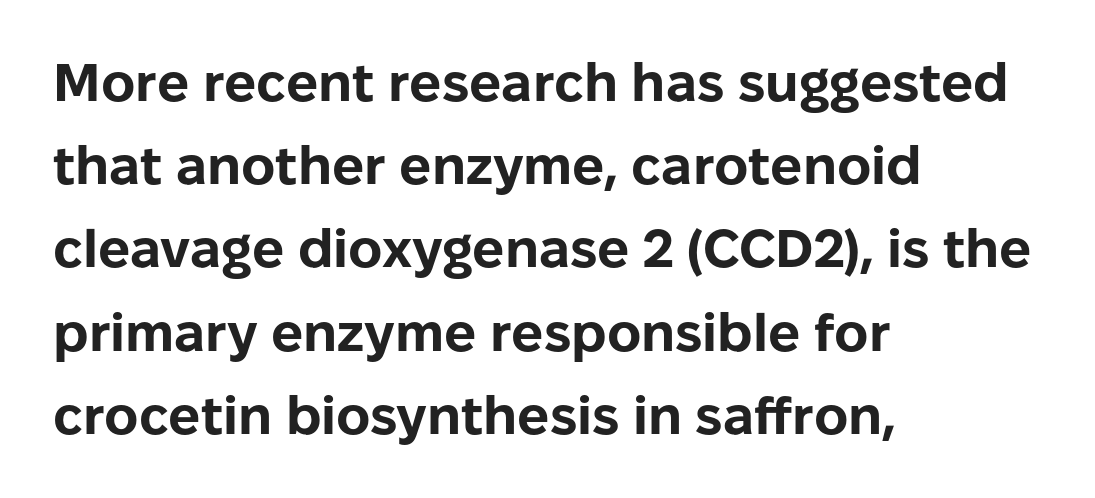
Q: Is the text bold? A: Yes.
Q: Is the text italic (slanted)? A: No, it is upright.
Q: Is the typeface a serif or a sans-serif typeface? A: Sans-serif.
Q: Is the text underlined? A: No.
Q: How is the paragraph aligned? A: Left-aligned.
Q: Is the spacing between letters normal or unusually wide? A: Normal.
Q: Is the spacing between lines tight, normal or loose? A: Normal.
Q: Width (condensed, normal, or wide)? A: Normal.
Q: Stroke contrast? A: Low.
Q: x-height? A: Medium.
Q: Monospaced? A: No.
